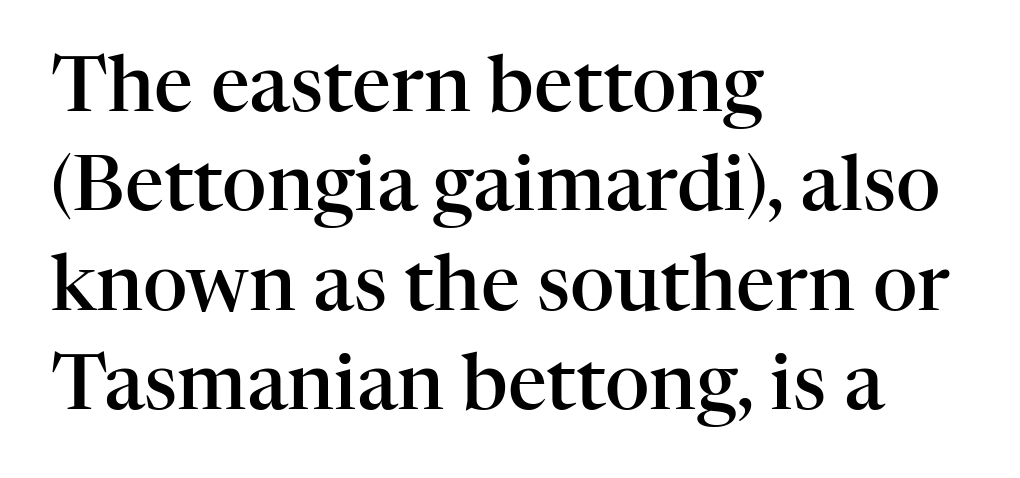
{"serif": "yes", "italic": "no", "bold": "semi", "weight": "semibold", "width": "normal", "stroke_contrast": "high", "x_height": "medium", "monospaced": "no", "underline": "no", "align": "left", "line_spacing": "normal", "line_spacing_ratio": 1.29, "letter_spacing": "normal", "letter_spacing_em": 0.0, "glyph_px": 77}
